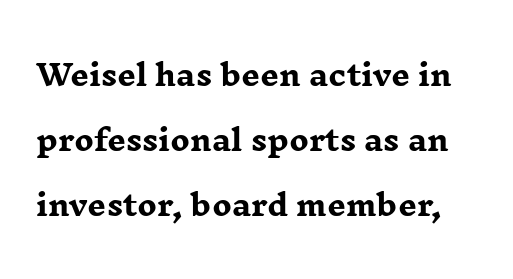
Q: Is the text bold? A: Yes.
Q: Is the text italic (slanted)? A: No, it is upright.
Q: Is the typeface a serif or a sans-serif typeface? A: Serif.
Q: Is the text underlined? A: No.
Q: Is the spacing between letters normal or unusually wide? A: Normal.
Q: Is the spacing between lines tight, normal or loose? A: Loose.
Q: Width (condensed, normal, or wide)? A: Wide.
Q: Stroke contrast? A: Low.
Q: x-height? A: Medium.
Q: Monospaced? A: No.
